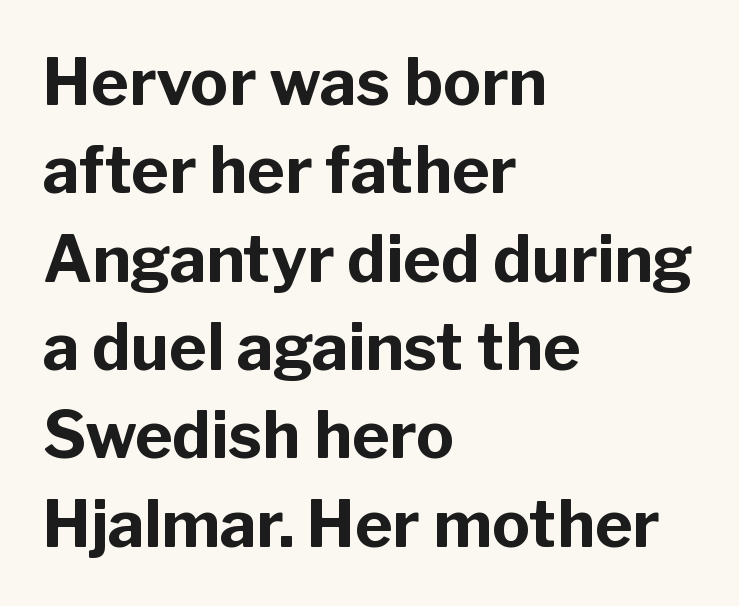
This block has exactly the height ordinary leading produces. Observe the absence of serifs on each vertical stroke in this sample. Notice how the stems are strictly vertical — no italics here. The paragraph has a hard left edge and a soft right edge.
